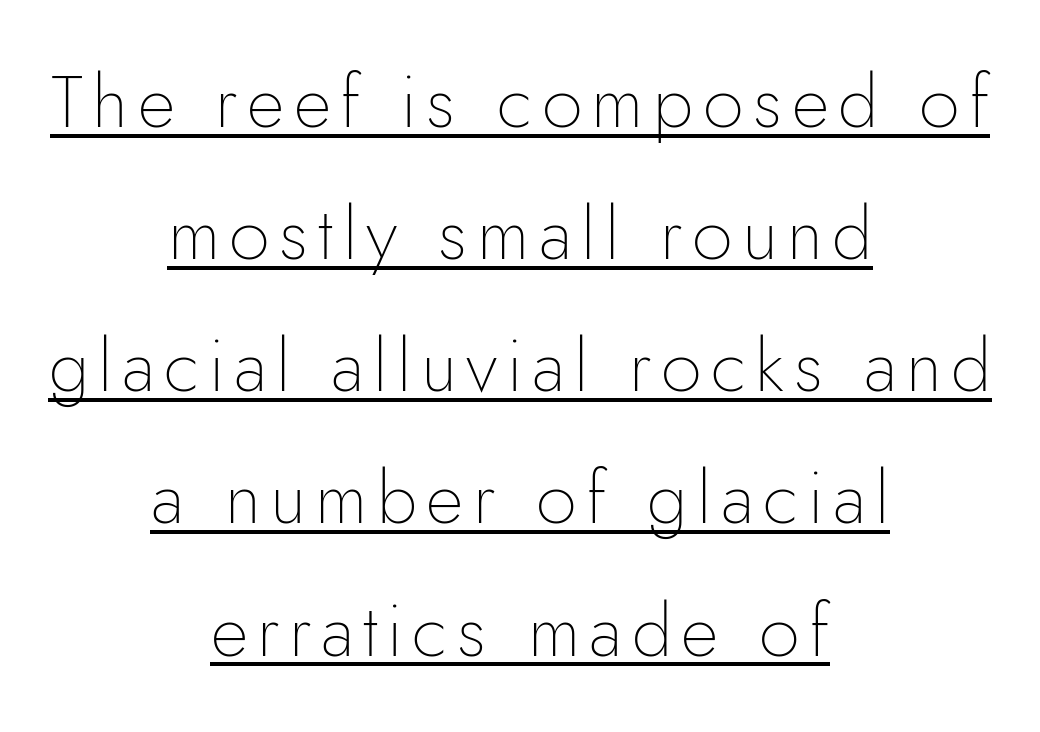
{"serif": "no", "italic": "no", "bold": "no", "weight": "thin", "width": "normal", "stroke_contrast": "low", "x_height": "small", "monospaced": "no", "underline": "yes", "align": "center", "line_spacing_ratio": 1.81, "glyph_px": 73}
